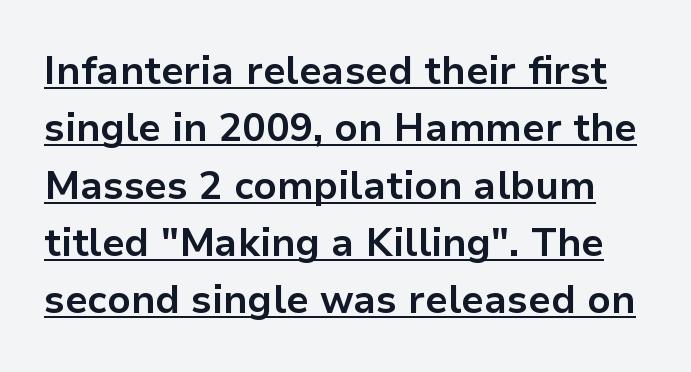
{"serif": "no", "italic": "no", "bold": "yes", "weight": "bold", "width": "normal", "stroke_contrast": "low", "x_height": "medium", "monospaced": "no", "underline": "yes", "line_spacing": "normal", "line_spacing_ratio": 1.47, "letter_spacing": "normal", "letter_spacing_em": 0.0, "glyph_px": 39}
